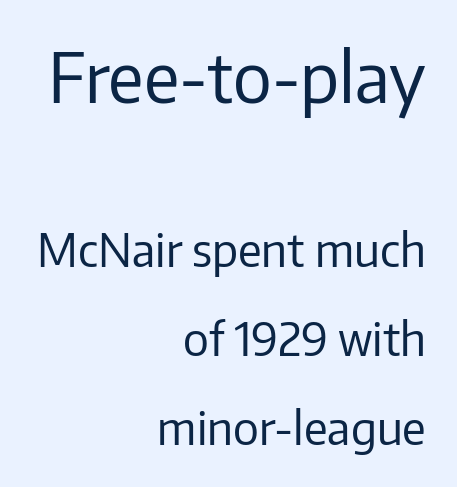
The image shows 69 px regular-weight sans-serif type, upright; set right-aligned, loose line spacing (1.93x), normal letter spacing, not underlined; the first (top) block is 1.5x larger; low stroke contrast and a medium x-height.
